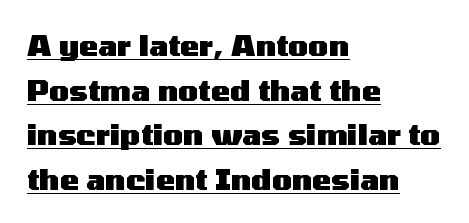
The image shows 29 px heavy, wide sans-serif type, upright; set left-aligned, normal line spacing (1.54x), normal letter spacing, underlined; medium stroke contrast and a medium x-height.
